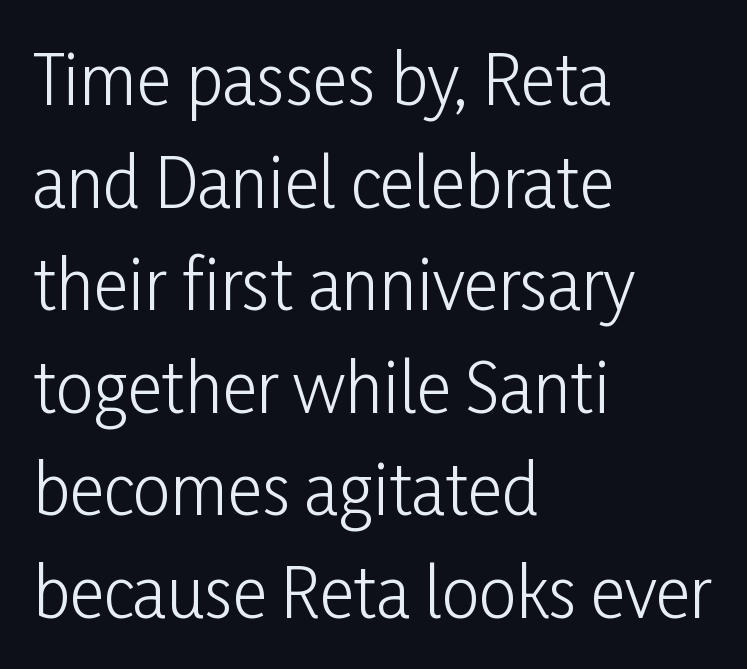
The type sits square on the baseline with zero lean. Does the copy run flush right? No — it runs flush left. The strip under each line holds only bare page. The rendering shows plain stroke endings on the letterforms — a sans-serif design. Does the leading feel generous? No, just average.
